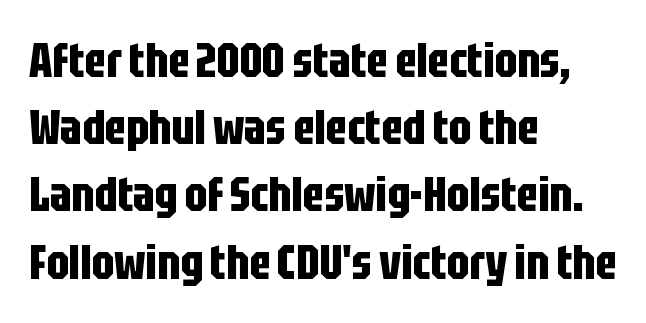
{"serif": "no", "italic": "no", "bold": "yes", "weight": "bold", "width": "condensed", "stroke_contrast": "low", "x_height": "large", "monospaced": "no", "underline": "no", "align": "left", "line_spacing": "normal", "line_spacing_ratio": 1.4, "letter_spacing": "normal", "letter_spacing_em": 0.0, "glyph_px": 48}
